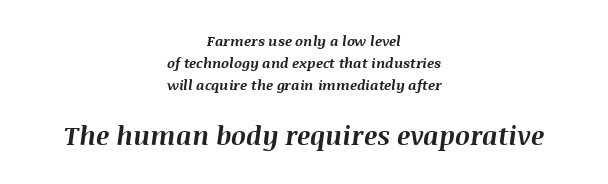
The image shows 26 px bold type, italic (leaning right); set centered, normal line spacing (1.58x), normal letter spacing, not underlined; the second (bottom) block is 1.86x larger.
